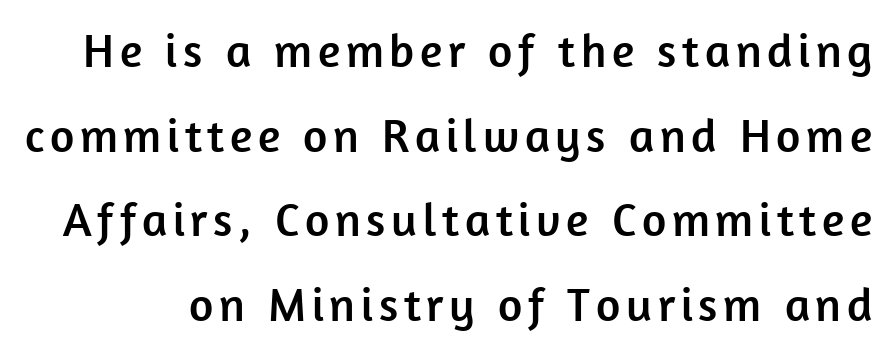
Examine the stroke ends and you'll find no serifs. Varying glyph widths throughout — classic text-font behaviour. Beneath every word, the page is bare. The lettering holds an erect, upright posture throughout.
